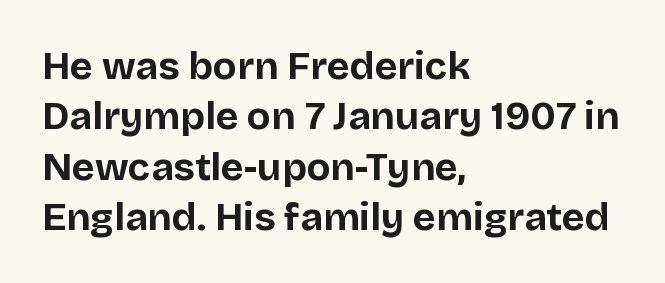
Looks like regular typesetting: each glyph gets only the width it needs. A typesetter would call this leading conventional body-copy spacing. Rule under the text: the space is simply empty. This is sans-serif lettering, the kind often seen on screens and signage.
